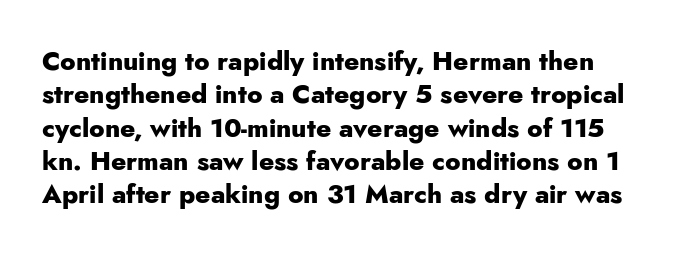
{"italic": "no", "bold": "yes", "underline": "no", "line_spacing": "normal", "line_spacing_ratio": 1.28, "letter_spacing": "normal", "letter_spacing_em": 0.0, "glyph_px": 26}
